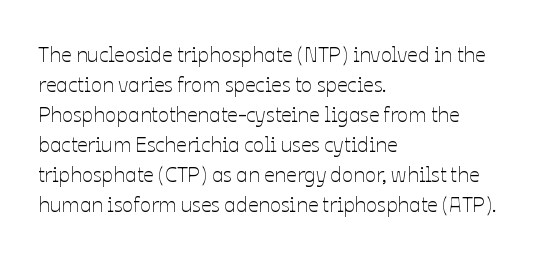
The image shows 21 px text type, upright; set left-aligned, normal line spacing (1.43x), normal letter spacing, not underlined.
